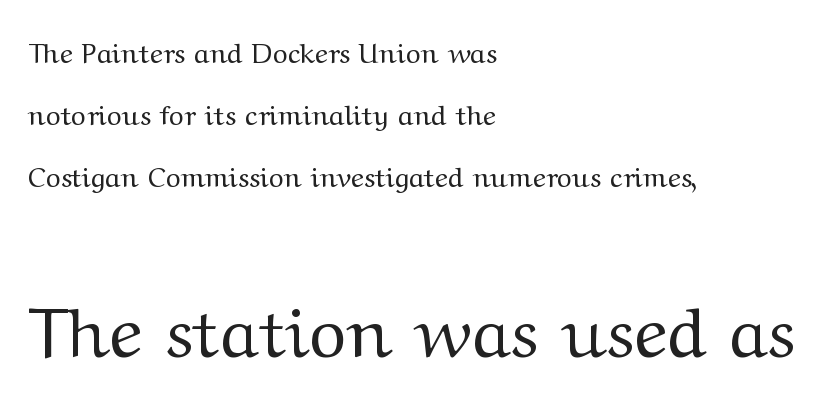
The image shows 71 px regular-weight, wide serif type, upright; set left-aligned, loose line spacing (2.21x), normal letter spacing, not underlined; the second (bottom) block is 2.54x larger; medium stroke contrast and a medium x-height.
